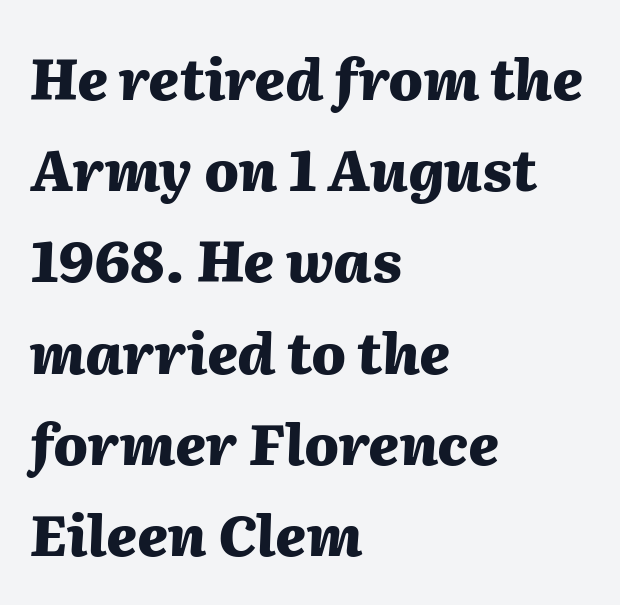
{"italic": "yes", "lean": "right", "slant_degrees": 2, "bold": "yes", "weight": "heavy", "width": "normal", "stroke_contrast": "medium", "x_height": "medium", "monospaced": "no", "underline": "no", "align": "left", "line_spacing": "normal", "line_spacing_ratio": 1.6, "letter_spacing": "normal", "letter_spacing_em": 0.0, "glyph_px": 57}
